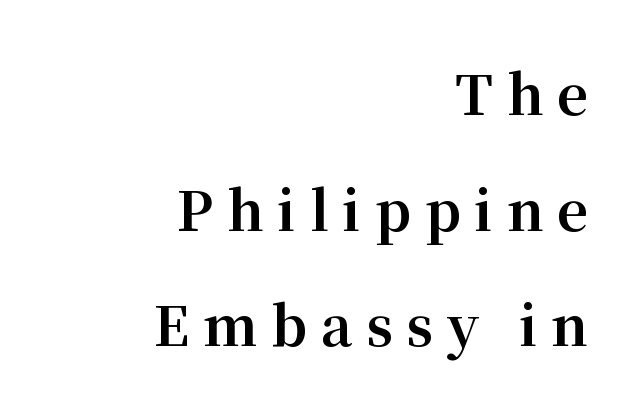
{"serif": "yes", "italic": "no", "bold": "yes", "weight": "bold", "width": "normal", "stroke_contrast": "medium", "x_height": "medium", "monospaced": "no", "underline": "no", "align": "right", "line_spacing": "loose", "line_spacing_ratio": 2.14, "letter_spacing": "wide", "letter_spacing_em": 0.25, "glyph_px": 54}
